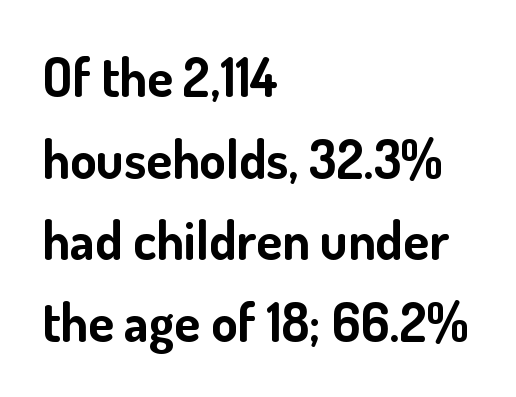
{"serif": "no", "italic": "no", "bold": "yes", "weight": "bold", "width": "normal", "stroke_contrast": "low", "x_height": "small", "monospaced": "no", "underline": "no", "align": "left", "line_spacing": "normal", "line_spacing_ratio": 1.54, "letter_spacing": "normal", "letter_spacing_em": 0.0, "glyph_px": 53}
